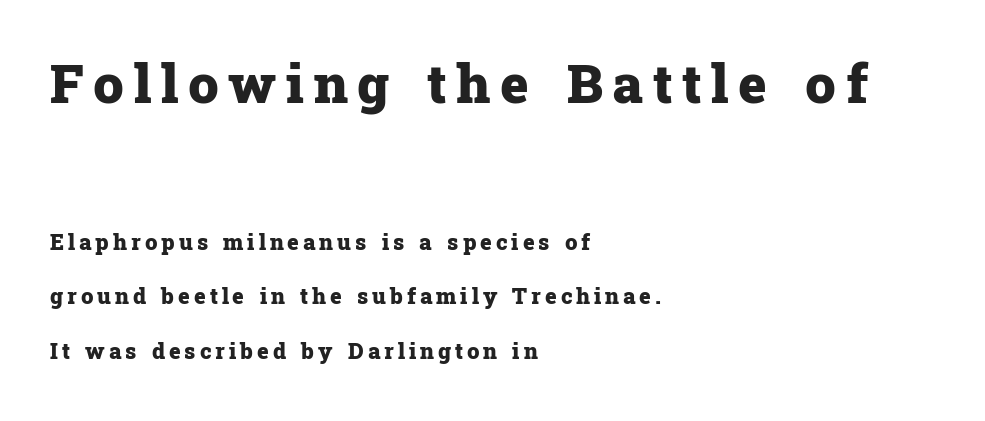
{"serif": "yes", "italic": "no", "bold": "yes", "weight": "heavy", "width": "normal", "stroke_contrast": "low", "x_height": "medium", "monospaced": "no", "underline": "no", "align": "left", "line_spacing": "loose", "line_spacing_ratio": 2.49, "larger_block": "first", "size_ratio": 2.45, "glyph_px": 54}
